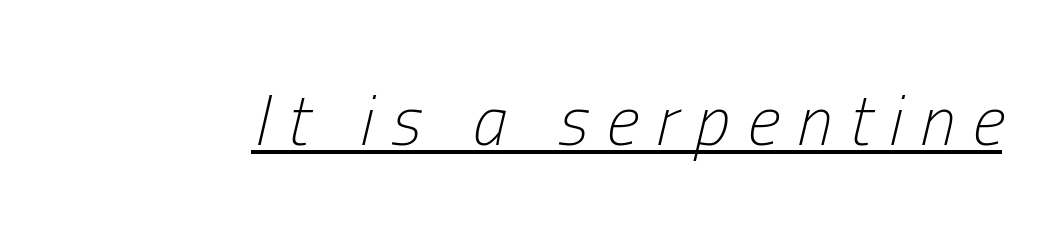
Posture: slanted. Looks like regular typesetting: each glyph gets only the width it needs. The rendering inserts visible extra space after every character. These characters rest on top of a visible drawn line. The strokes are not fattened; the text isn't bold.
